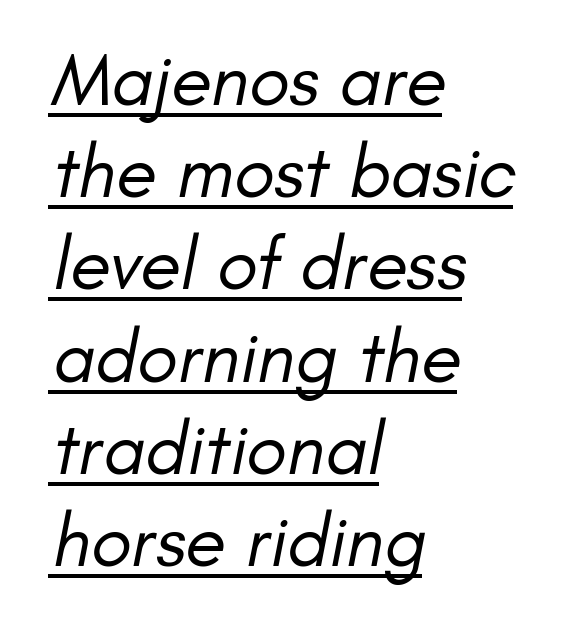
The image shows 75 px regular-weight sans-serif type; set left-aligned, line spacing 1.23x, normal letter spacing, underlined; low stroke contrast and a small x-height.
